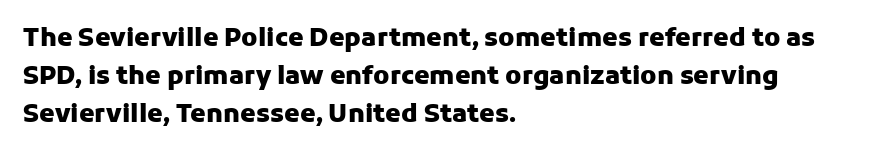
Leftover space on each line is placed entirely after the last word. Normally led — the rows are evenly, conventionally spaced. Type without underlining. Here the glyphs are tracked normally, forming tight word shapes.
